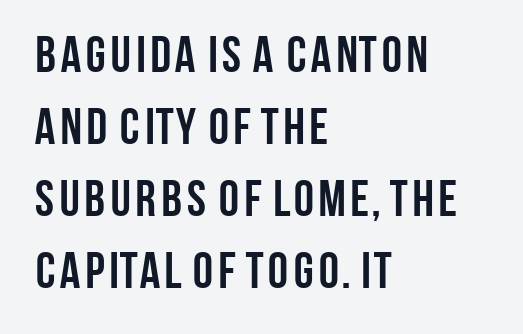
I'd call this a sans setting — the letters go barefoot. The font is running at its bold setting. This sample uses plain, unmodified letter spacing. Nobody drew a line under any word here. Students, observe: this is what conventionally led text looks like.
